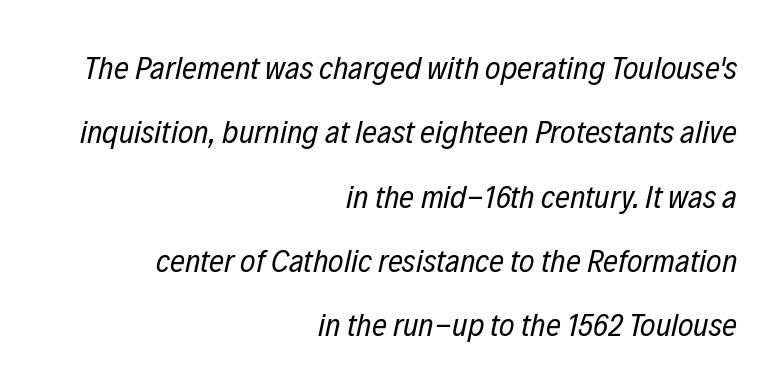
Q: Is the text bold? A: No.
Q: Is the text italic (slanted)? A: Yes, it leans right by about 12 degrees.
Q: Is the text underlined? A: No.
Q: How is the paragraph aligned? A: Right-aligned.
Q: Is the spacing between letters normal or unusually wide? A: Normal.
Q: Is the spacing between lines tight, normal or loose? A: Loose.
Q: Width (condensed, normal, or wide)? A: Condensed.
Q: Stroke contrast? A: Low.
Q: x-height? A: Medium.
Q: Monospaced? A: No.
